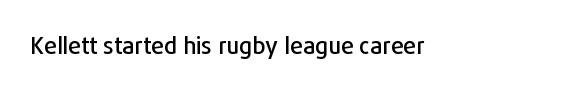
{"italic": "no", "underline": "no", "letter_spacing": "normal", "letter_spacing_em": 0.0, "glyph_px": 23}
